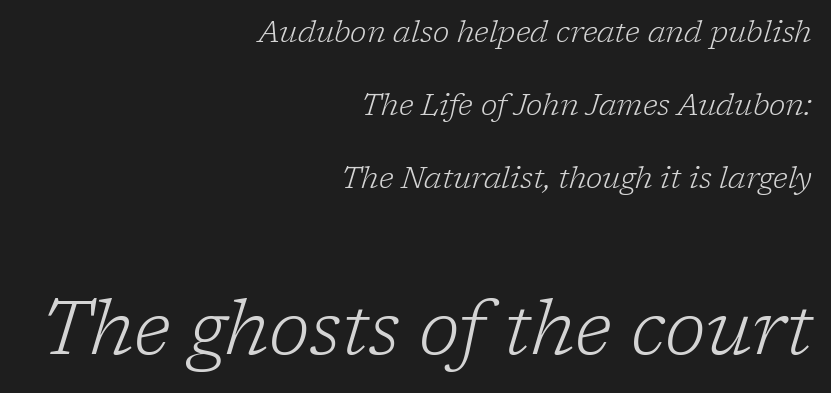
{"serif": "yes", "italic": "yes", "lean": "right", "slant_degrees": 17, "bold": "no", "weight": "light", "width": "normal", "stroke_contrast": "low", "x_height": "medium", "monospaced": "no", "underline": "no", "align": "right", "line_spacing": "loose", "line_spacing_ratio": 2.43, "letter_spacing": "normal", "letter_spacing_em": 0.0, "larger_block": "second", "size_ratio": 2.5, "glyph_px": 75}
